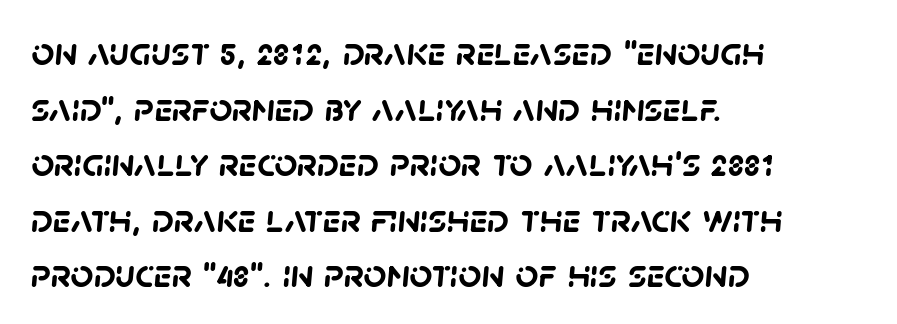
The image shows 40 px semibold sans-serif type; set left-aligned, normal line spacing (1.39x), normal letter spacing, not underlined; low stroke contrast and a large x-height.
